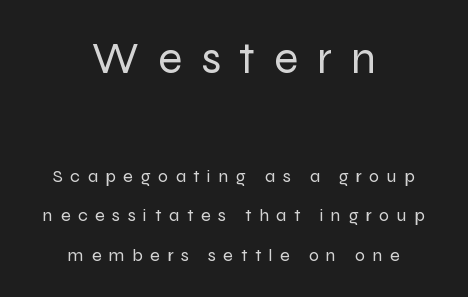
The image shows 45 px regular-weight sans-serif type, upright; set centered, loose line spacing (2.18x), unusually wide letter spacing (+0.42 em), not underlined; the first (top) block is 2.5x larger; low stroke contrast and a medium x-height.
